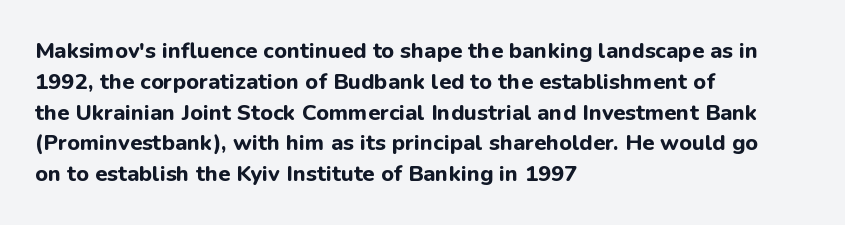
Q: Is the text bold? A: Yes.
Q: Is the text italic (slanted)? A: No, it is upright.
Q: Is the text underlined? A: No.
Q: How is the paragraph aligned? A: Left-aligned.
Q: Is the spacing between letters normal or unusually wide? A: Normal.
Q: Is the spacing between lines tight, normal or loose? A: Normal.
